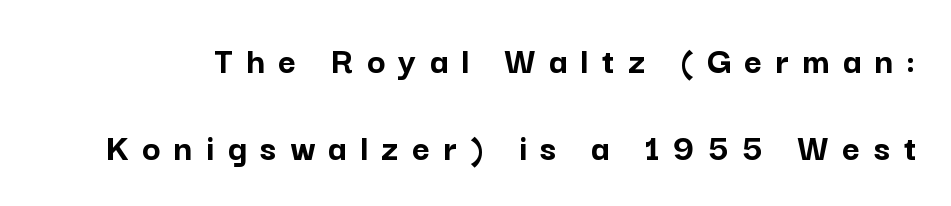
The face used here is proportionally spaced, like ordinary book or web type. The space beneath each line is pristine and unruled. Classification — sans serif. Look at the stroke-to-counter ratio: heavy, a bold. Posture: vertical. In terms of leading, this rendering errs on the spacious side.
